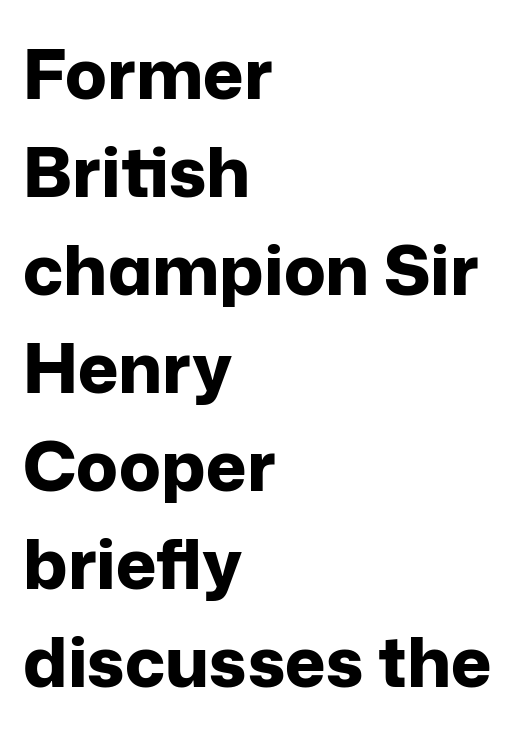
The image shows 69 px bold sans-serif type, upright; set left-aligned, normal line spacing (1.42x), normal letter spacing, not underlined; low stroke contrast and a medium x-height.
